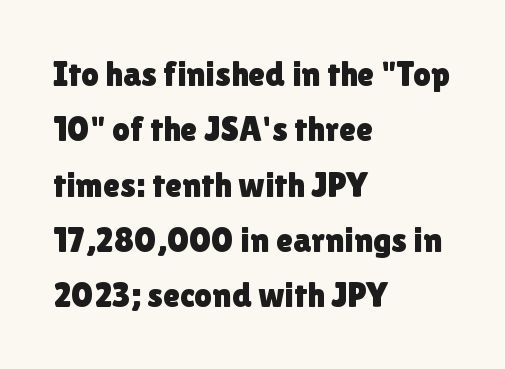
The image shows 35 px sans-serif type, upright; set left-aligned, normal line spacing (1.58x), normal letter spacing, not underlined; low stroke contrast and a medium x-height.
